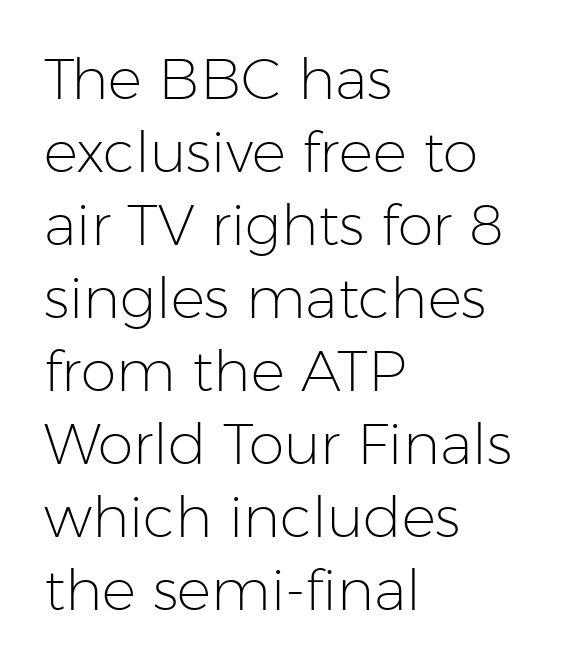
{"serif": "no", "italic": "no", "bold": "no", "weight": "light", "width": "normal", "stroke_contrast": "low", "x_height": "medium", "monospaced": "no", "underline": "no", "align": "left", "line_spacing": "normal", "line_spacing_ratio": 1.28, "letter_spacing": "normal", "letter_spacing_em": 0.0, "glyph_px": 57}
